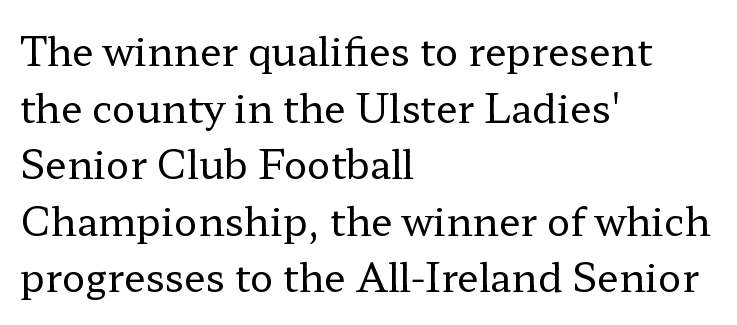
The face used here is proportionally spaced, like ordinary book or web type. Upright lettering throughout. The type family on display is of the serif kind. Underline: absent. How would I describe the line gaps? Plain and ordinary. The ragged edge is on the right, which tells us the setting is flush left.
